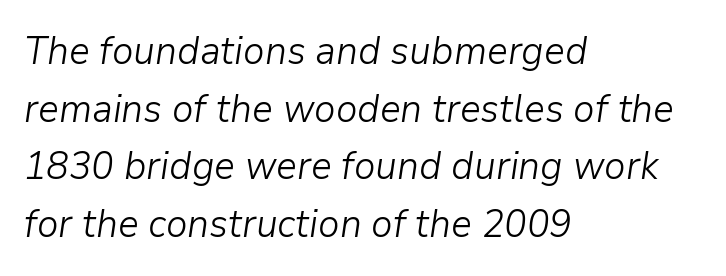
Q: Is the text bold? A: No.
Q: Is the text italic (slanted)? A: Yes, it leans right by about 9 degrees.
Q: Is the text underlined? A: No.
Q: How is the paragraph aligned? A: Left-aligned.
Q: Is the spacing between letters normal or unusually wide? A: Normal.
Q: Is the spacing between lines tight, normal or loose? A: Normal.
Q: Width (condensed, normal, or wide)? A: Normal.
Q: Stroke contrast? A: Low.
Q: x-height? A: Medium.
Q: Monospaced? A: No.
